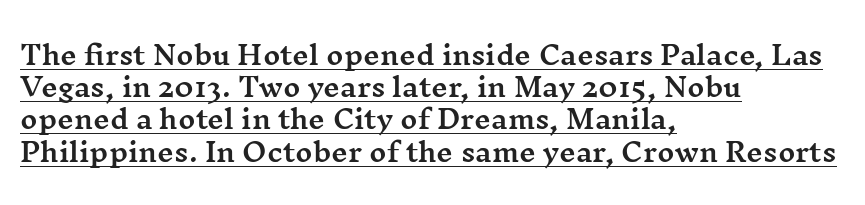
The image shows 26 px text type, upright; set left-aligned, line spacing 1.24x, normal letter spacing, underlined.
